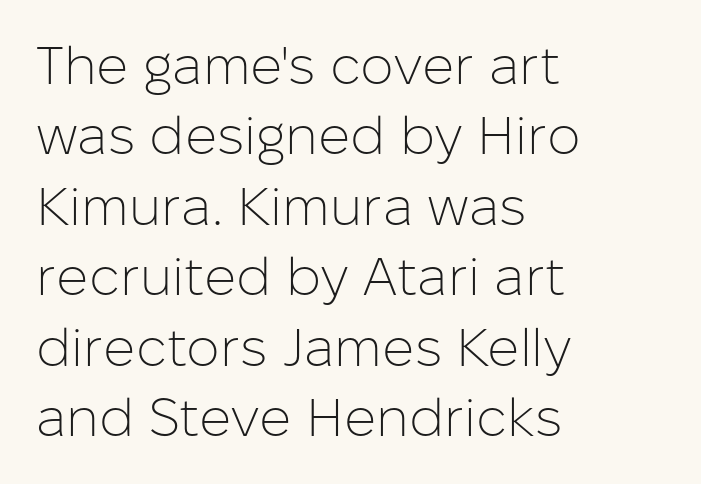
Q: Is the text bold? A: No.
Q: Is the text italic (slanted)? A: No, it is upright.
Q: Is the typeface a serif or a sans-serif typeface? A: Sans-serif.
Q: Is the text underlined? A: No.
Q: How is the paragraph aligned? A: Left-aligned.
Q: Is the spacing between letters normal or unusually wide? A: Normal.
Q: Is the spacing between lines tight, normal or loose? A: Normal.
Q: Width (condensed, normal, or wide)? A: Normal.
Q: Stroke contrast? A: Low.
Q: x-height? A: Medium.
Q: Monospaced? A: No.
